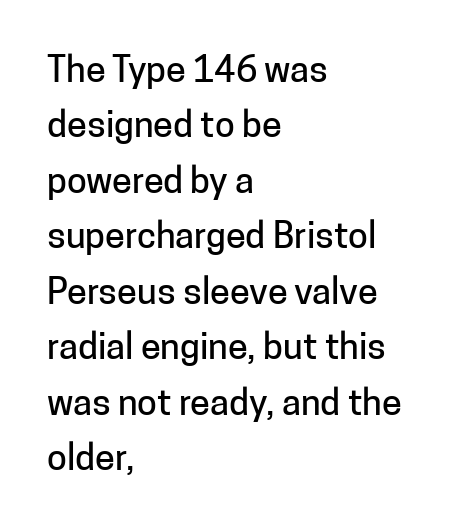
Line beginnings align vertically; line endings do not. Observe the ordinary spacing: letters are neighbours, not strangers. Is there any slant? The stems are plumb. Reading down the column, the eye jumps a familiar distance to each next line.
